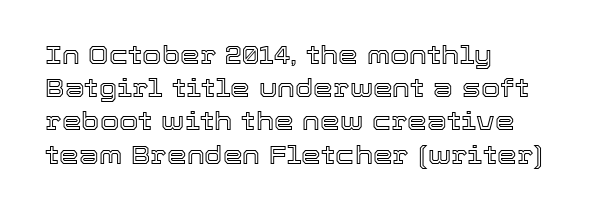
Students, observe: this is what conventionally led text looks like. Look at the tracking — it's just the regular setting, nothing added. The paragraph has a hard left edge and a soft right edge. Check under the words: just untouched page. The lettering holds an erect, upright posture throughout.
